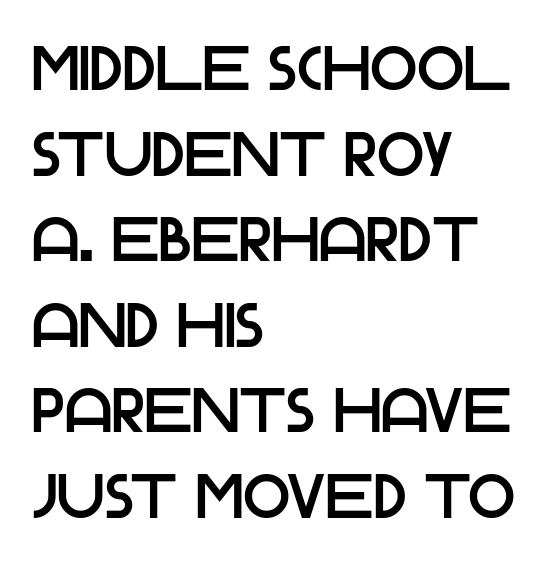
Q: Is the text italic (slanted)? A: No, it is upright.
Q: Is the typeface a serif or a sans-serif typeface? A: Sans-serif.
Q: Is the text underlined? A: No.
Q: How is the paragraph aligned? A: Left-aligned.
Q: Is the spacing between letters normal or unusually wide? A: Normal.
Q: Is the spacing between lines tight, normal or loose? A: Normal.
Q: Width (condensed, normal, or wide)? A: Normal.
Q: Stroke contrast? A: Low.
Q: x-height? A: Large.
Q: Monospaced? A: No.
